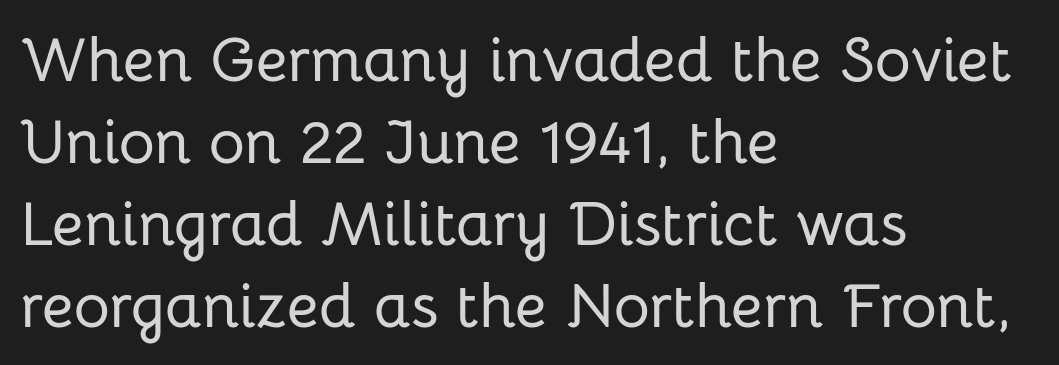
Q: Is the text italic (slanted)? A: No, it is upright.
Q: Is the typeface a serif or a sans-serif typeface? A: Sans-serif.
Q: Is the text underlined? A: No.
Q: How is the paragraph aligned? A: Left-aligned.
Q: Is the spacing between letters normal or unusually wide? A: Normal.
Q: Is the spacing between lines tight, normal or loose? A: Normal.
Q: Width (condensed, normal, or wide)? A: Normal.
Q: Stroke contrast? A: Low.
Q: x-height? A: Medium.
Q: Monospaced? A: No.
